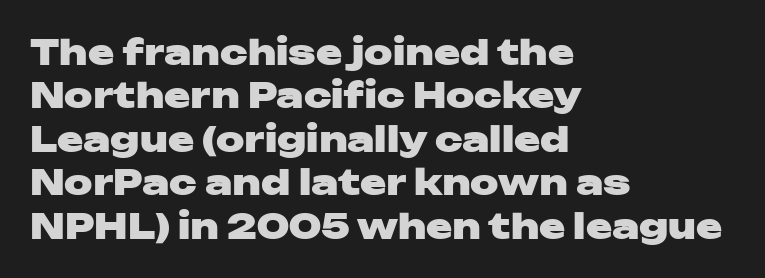
Q: Is the text bold? A: Yes.
Q: Is the text italic (slanted)? A: No, it is upright.
Q: Is the typeface a serif or a sans-serif typeface? A: Sans-serif.
Q: Is the text underlined? A: No.
Q: How is the paragraph aligned? A: Left-aligned.
Q: Is the spacing between letters normal or unusually wide? A: Normal.
Q: Width (condensed, normal, or wide)? A: Wide.
Q: Stroke contrast? A: Low.
Q: x-height? A: Medium.
Q: Monospaced? A: No.
